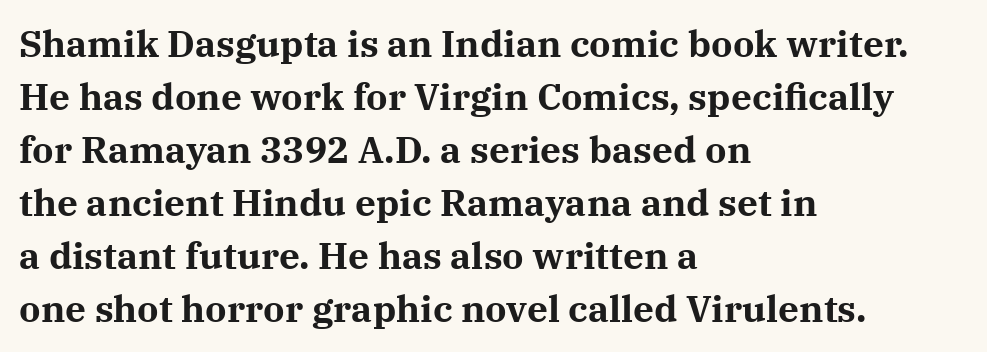
Is there much room between lines? A standard amount, neither cramped nor airy. Letter spacing: default. Only glyphs here, with clear space below each row. The face used here is proportionally spaced, like ordinary book or web type. Serifs: yes, visible at the terminals of the letterforms.
